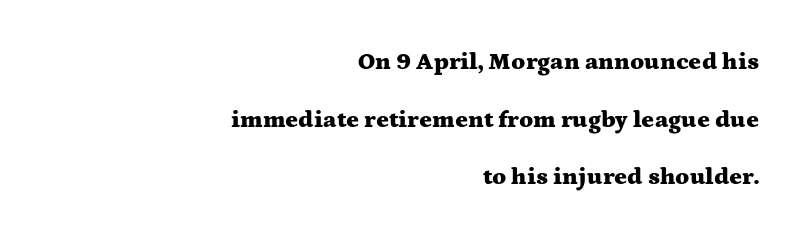
{"italic": "no", "bold": "yes", "underline": "no", "align": "right", "line_spacing": "loose", "line_spacing_ratio": 2.4, "letter_spacing": "normal", "letter_spacing_em": 0.0, "glyph_px": 24}
